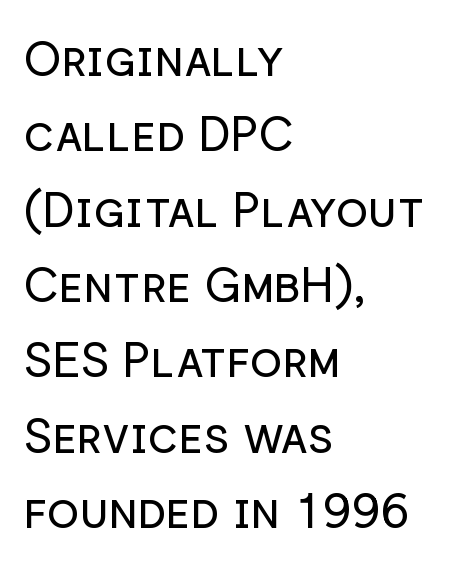
The cut favours lightness, reaching ordinary text weight at its darkest. Unlike a traditional serif, this face leaves its strokes unadorned. Each letter keeps its own natural width here, so spacing adapts to shape. Posture: straight, roman, zero tilt. Quick note: underline off. Line beginnings align vertically; line endings do not.
